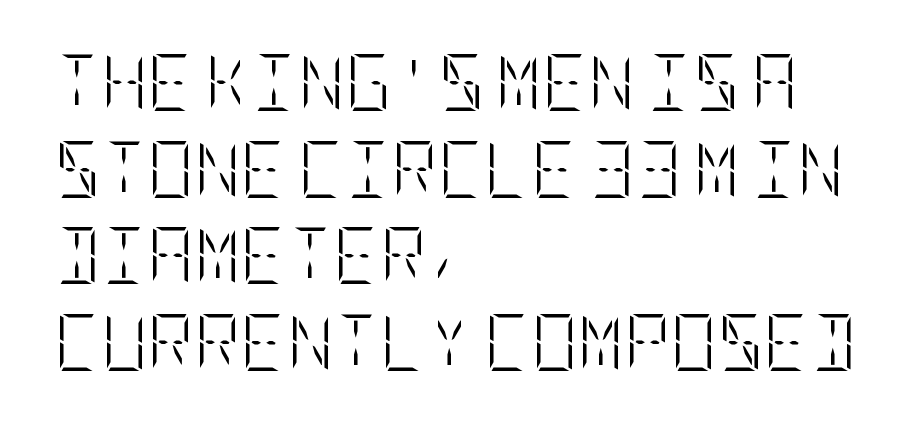
{"italic": "no", "bold": "no", "weight": "light", "width": "condensed", "stroke_contrast": "low", "x_height": "large", "underline": "no", "align": "left", "line_spacing": "normal", "line_spacing_ratio": 1.52, "letter_spacing": "normal", "letter_spacing_em": 0.0, "glyph_px": 57}
